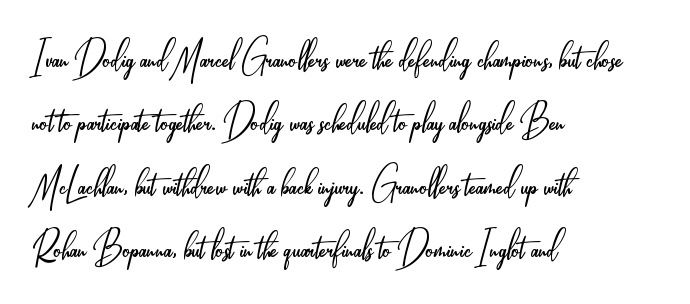
The image shows 48 px light, condensed sans-serif type; set left-aligned, normal line spacing (1.32x), normal letter spacing, not underlined; low stroke contrast and a small x-height.
